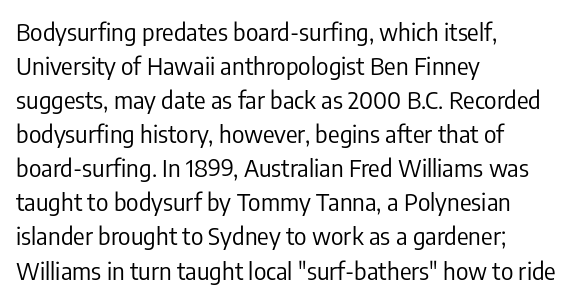
The image shows 24 px text type, upright; set left-aligned, normal line spacing (1.42x), normal letter spacing, not underlined.
